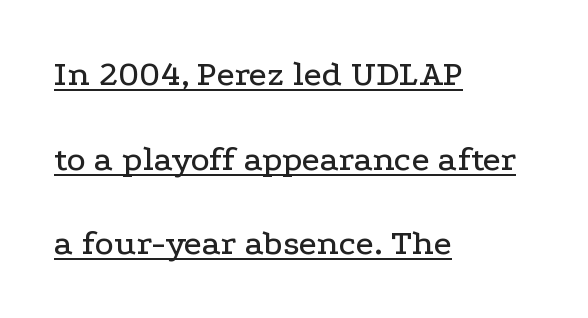
Q: Is the text italic (slanted)? A: No, it is upright.
Q: Is the typeface a serif or a sans-serif typeface? A: Serif.
Q: Is the text underlined? A: Yes.
Q: How is the paragraph aligned? A: Left-aligned.
Q: Is the spacing between letters normal or unusually wide? A: Normal.
Q: Is the spacing between lines tight, normal or loose? A: Loose.
Q: Width (condensed, normal, or wide)? A: Wide.
Q: Stroke contrast? A: Low.
Q: x-height? A: Medium.
Q: Monospaced? A: No.
